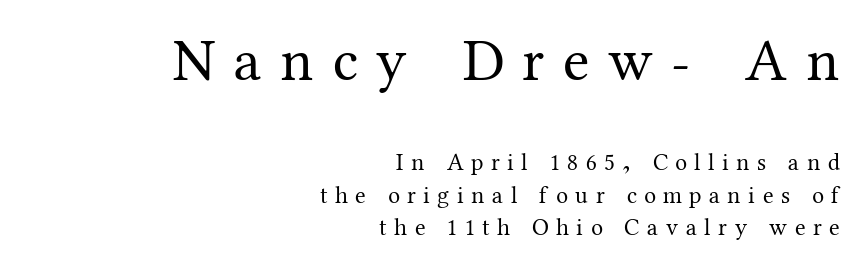
{"serif": "yes", "italic": "no", "bold": "no", "weight": "regular", "width": "normal", "stroke_contrast": "medium", "x_height": "medium", "monospaced": "no", "underline": "no", "align": "right", "line_spacing": "normal", "line_spacing_ratio": 1.34, "letter_spacing": "wide", "letter_spacing_em": 0.31, "larger_block": "first", "size_ratio": 2.5, "glyph_px": 60}
